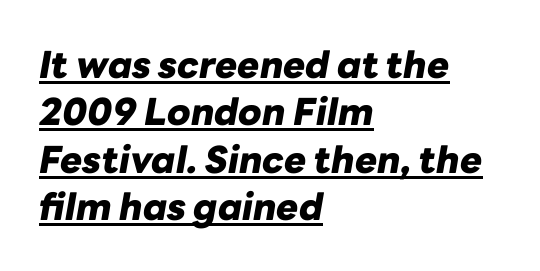
Q: Is the text bold? A: Yes.
Q: Is the text italic (slanted)? A: Yes, it leans right by about 10 degrees.
Q: Is the text underlined? A: Yes.
Q: How is the paragraph aligned? A: Left-aligned.
Q: Is the spacing between letters normal or unusually wide? A: Normal.
Q: Is the spacing between lines tight, normal or loose? A: Normal.
Q: Width (condensed, normal, or wide)? A: Normal.
Q: Stroke contrast? A: Low.
Q: x-height? A: Medium.
Q: Monospaced? A: No.
